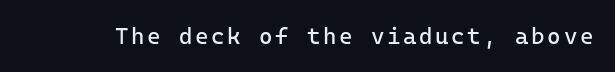
Honestly, there is no underline to notice here at all. This is roman type, the default non-slanted kind. Weight: not bold — regular or lighter.
